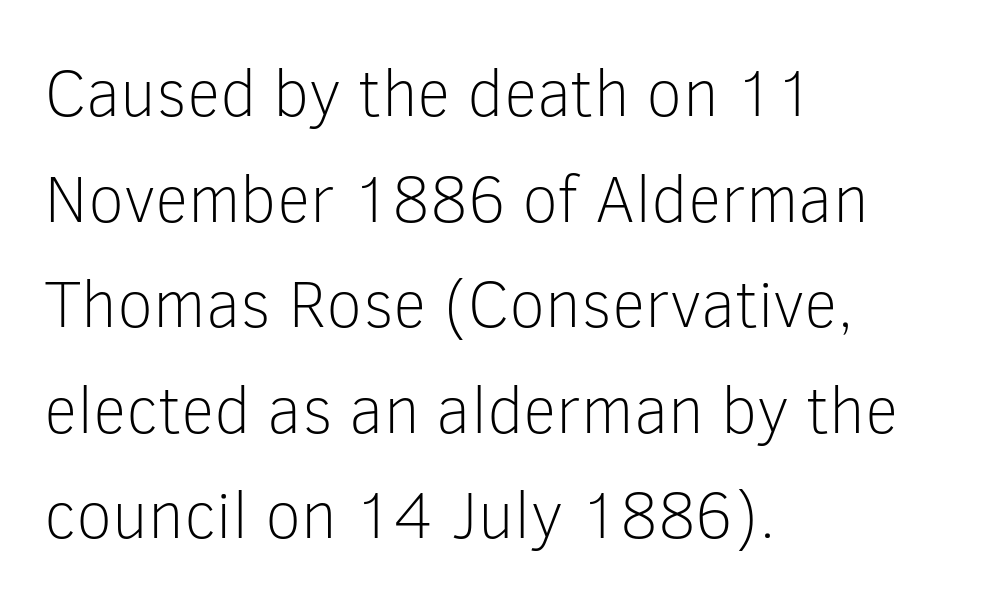
Spacing verdict: proportional, widths tailored to each character. Typeset ragged right — the left edge is the straight one. What stands out about the letter spacing? Nothing — it is the standard amount. No feet cap the strokes, marking this as sans-serif type. This block has exactly the height ordinary leading produces.
